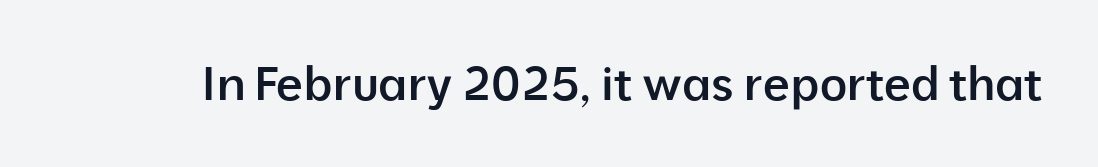
{"serif": "no", "italic": "no", "bold": "semi", "weight": "semibold", "width": "normal", "stroke_contrast": "low", "x_height": "medium", "monospaced": "no", "underline": "no", "letter_spacing": "normal", "letter_spacing_em": 0.0, "glyph_px": 47}
